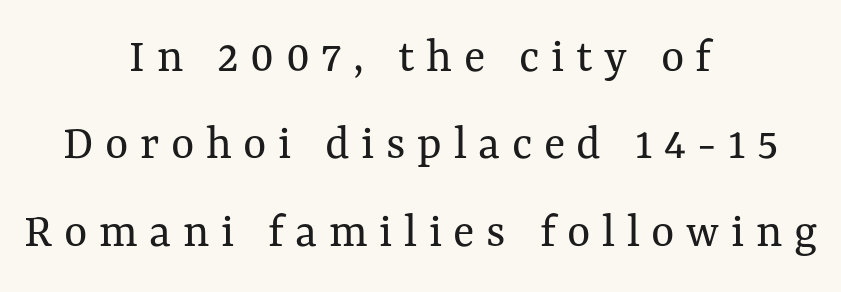
Q: Is the text bold? A: No.
Q: Is the text italic (slanted)? A: No, it is upright.
Q: Is the text underlined? A: No.
Q: How is the paragraph aligned? A: Centered.
Q: Is the spacing between letters normal or unusually wide? A: Unusually wide.
Q: Width (condensed, normal, or wide)? A: Normal.
Q: Stroke contrast? A: Medium.
Q: x-height? A: Medium.
Q: Monospaced? A: No.
